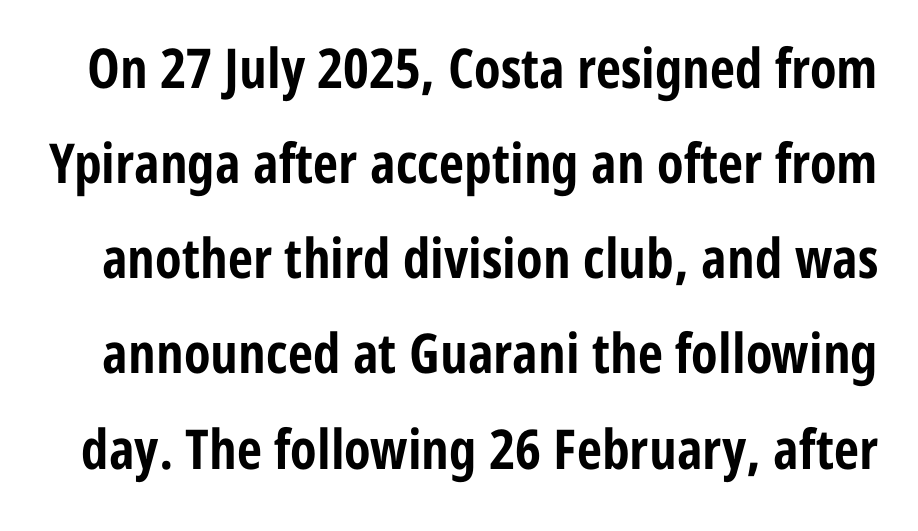
{"serif": "no", "italic": "no", "bold": "yes", "weight": "bold", "width": "condensed", "stroke_contrast": "low", "x_height": "medium", "monospaced": "no", "underline": "no", "line_spacing_ratio": 1.73, "letter_spacing": "normal", "letter_spacing_em": 0.0, "glyph_px": 55}
